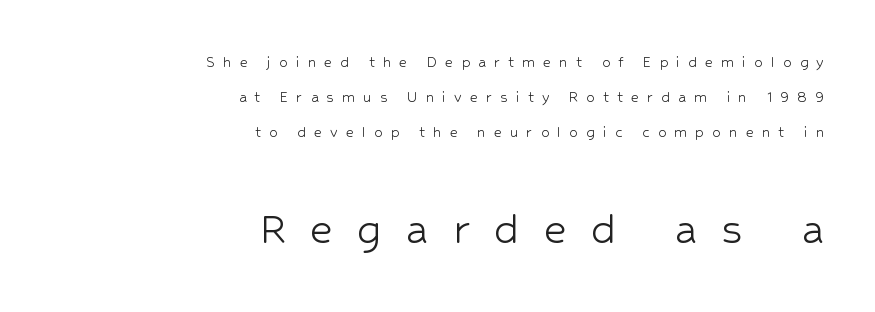
Think of a printed novel: that variable character pitch is what you see here. The face used here is rendered with a markedly widened letterfit. Is the lower block the larger one? Yes — the lower block carries the bigger type. Glance below the letters and you will spot only blank space.
